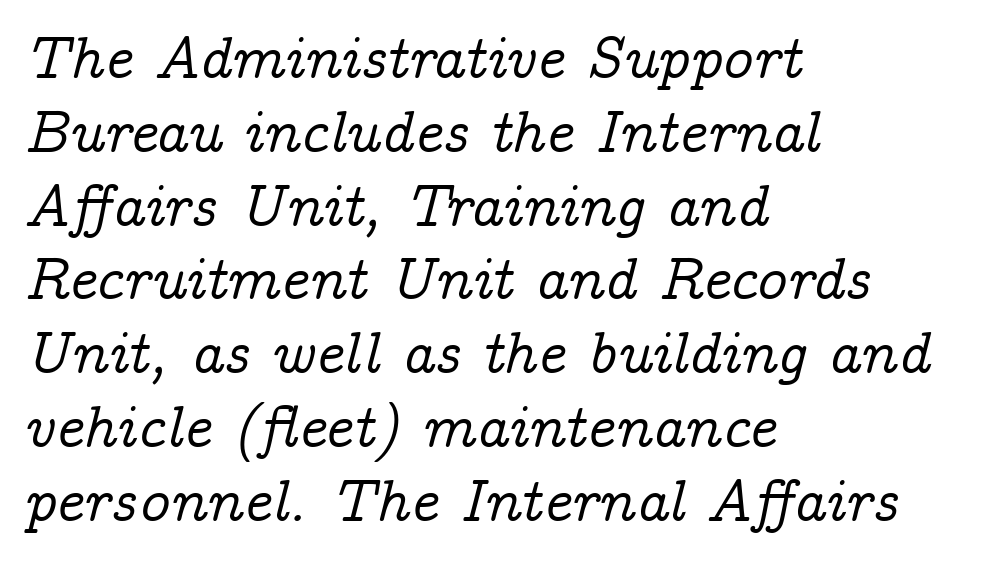
{"serif": "yes", "italic": "yes", "lean": "right", "slant_degrees": 14, "width": "normal", "stroke_contrast": "low", "x_height": "medium", "monospaced": "no", "underline": "no", "align": "left", "line_spacing_ratio": 1.23, "letter_spacing": "normal", "letter_spacing_em": 0.0, "glyph_px": 60}
